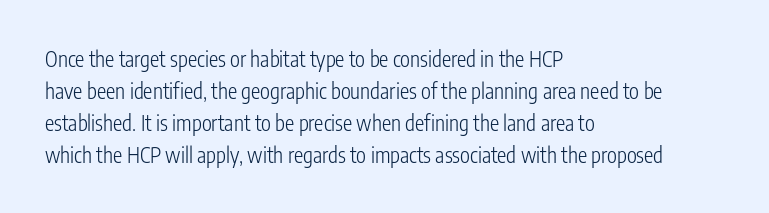
{"italic": "no", "bold": "no", "underline": "no", "align": "left", "line_spacing": "normal", "line_spacing_ratio": 1.52, "letter_spacing": "normal", "letter_spacing_em": 0.0, "glyph_px": 21}
